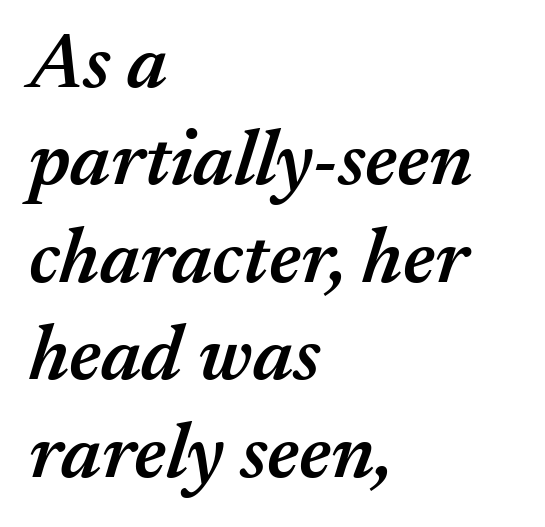
Q: Is the text bold? A: Semi-bold.
Q: Is the text italic (slanted)? A: Yes, it leans right by about 17 degrees.
Q: Is the text underlined? A: No.
Q: How is the paragraph aligned? A: Left-aligned.
Q: Is the spacing between letters normal or unusually wide? A: Normal.
Q: Is the spacing between lines tight, normal or loose? A: Normal.
Q: Width (condensed, normal, or wide)? A: Normal.
Q: Stroke contrast? A: Medium.
Q: x-height? A: Medium.
Q: Monospaced? A: No.
